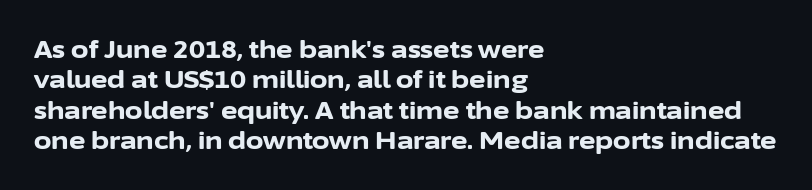
Q: Is the text bold? A: Yes.
Q: Is the text italic (slanted)? A: No, it is upright.
Q: Is the text underlined? A: No.
Q: How is the paragraph aligned? A: Left-aligned.
Q: Is the spacing between letters normal or unusually wide? A: Normal.
